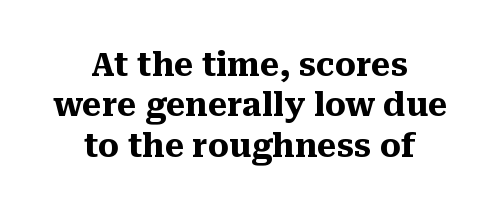
This rendering employs a face with finishing strokes, i.e., a serif. Horizontally, the lines are justified to the midpoint only. Is this a fixed-width face? No — the glyphs have proportional, varying widths. Stroke thickness is high; the sample reads as a true bold. The face used here is rendered with its standard letterfit. The specimen reads as upright at a glance.
